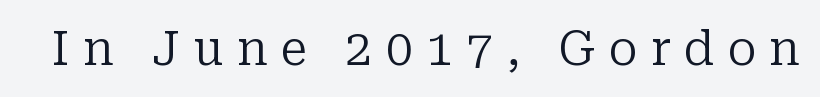
Q: Is the text bold? A: No.
Q: Is the text italic (slanted)? A: No, it is upright.
Q: Is the typeface a serif or a sans-serif typeface? A: Serif.
Q: Is the text underlined? A: No.
Q: Is the spacing between letters normal or unusually wide? A: Unusually wide.
Q: Width (condensed, normal, or wide)? A: Normal.
Q: Stroke contrast? A: Low.
Q: x-height? A: Medium.
Q: Monospaced? A: No.
